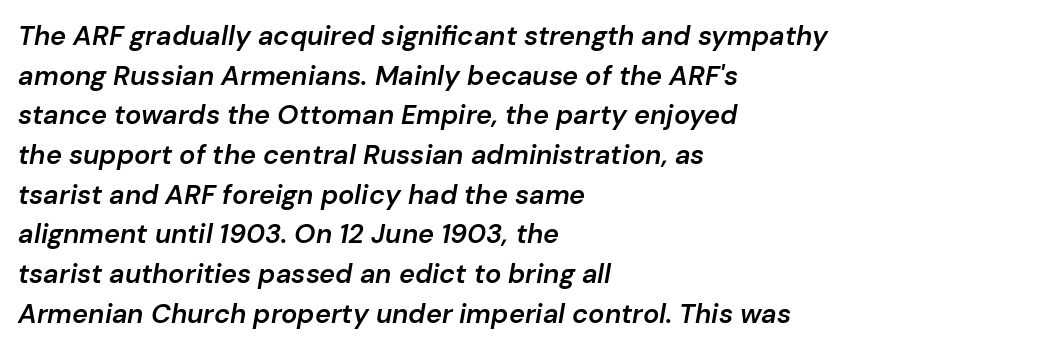
The image shows 27 px text type, italic (leaning right); set left-aligned, normal line spacing (1.47x), normal letter spacing, not underlined.
